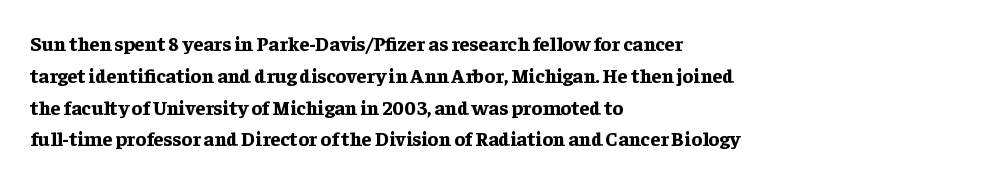
{"italic": "no", "bold": "yes", "underline": "no", "align": "left", "line_spacing": "normal", "line_spacing_ratio": 1.59, "letter_spacing": "normal", "letter_spacing_em": 0.0, "glyph_px": 20}
